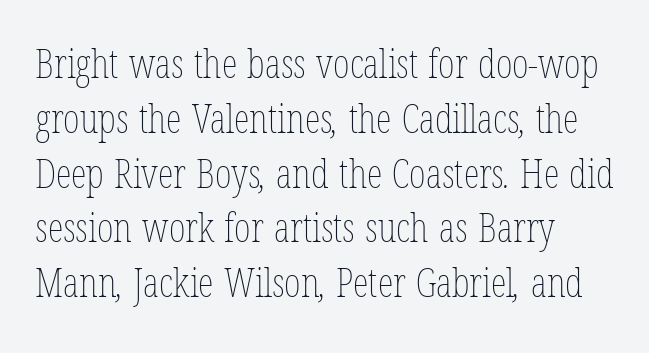
Q: Is the text bold? A: No.
Q: Is the text underlined? A: No.
Q: How is the paragraph aligned? A: Left-aligned.
Q: Is the spacing between letters normal or unusually wide? A: Normal.
Q: Is the spacing between lines tight, normal or loose? A: Normal.
Q: Width (condensed, normal, or wide)? A: Condensed.
Q: Stroke contrast? A: Low.
Q: x-height? A: Medium.
Q: Monospaced? A: No.
